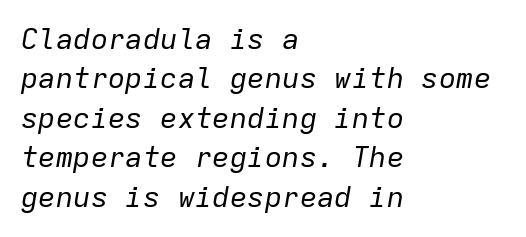
Q: Is the text bold? A: No.
Q: Is the text italic (slanted)? A: Yes, it leans right by about 9 degrees.
Q: Is the text underlined? A: No.
Q: How is the paragraph aligned? A: Left-aligned.
Q: Is the spacing between letters normal or unusually wide? A: Normal.
Q: Is the spacing between lines tight, normal or loose? A: Normal.
Q: Width (condensed, normal, or wide)? A: Normal.
Q: Stroke contrast? A: Low.
Q: x-height? A: Medium.
Q: Monospaced? A: Yes.
